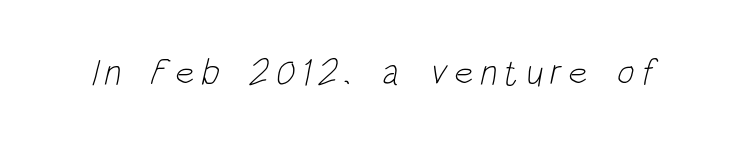
The image shows 37 px light, condensed sans-serif type; set not underlined; low stroke contrast and a large x-height.
